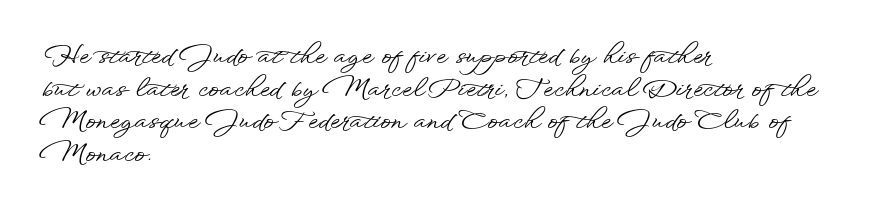
{"underline": "no", "align": "left", "line_spacing": "normal", "line_spacing_ratio": 1.31, "letter_spacing": "normal", "letter_spacing_em": 0.0, "glyph_px": 25}
